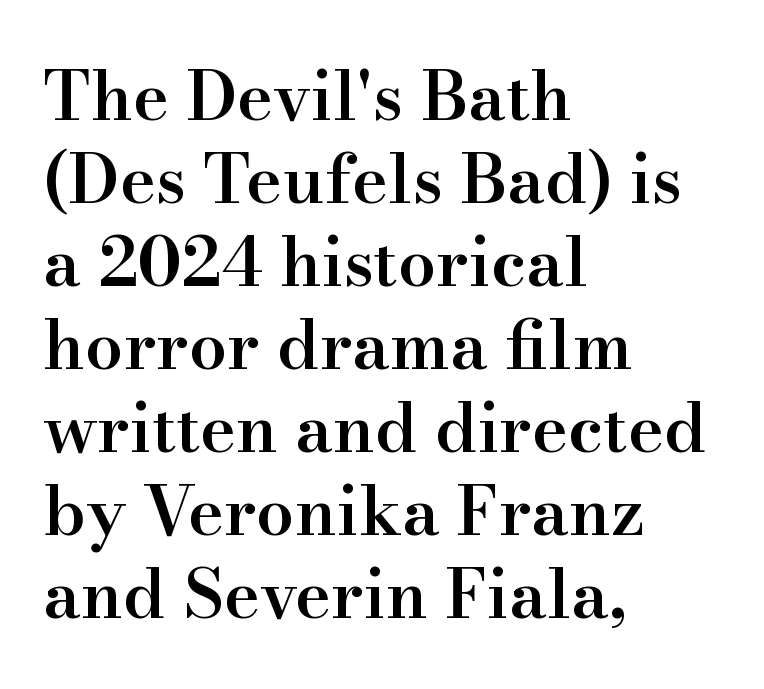
Q: Is the text bold? A: Semi-bold.
Q: Is the text italic (slanted)? A: No, it is upright.
Q: Is the typeface a serif or a sans-serif typeface? A: Serif.
Q: Is the text underlined? A: No.
Q: How is the paragraph aligned? A: Left-aligned.
Q: Is the spacing between letters normal or unusually wide? A: Normal.
Q: Width (condensed, normal, or wide)? A: Normal.
Q: Stroke contrast? A: High.
Q: x-height? A: Small.
Q: Monospaced? A: No.
